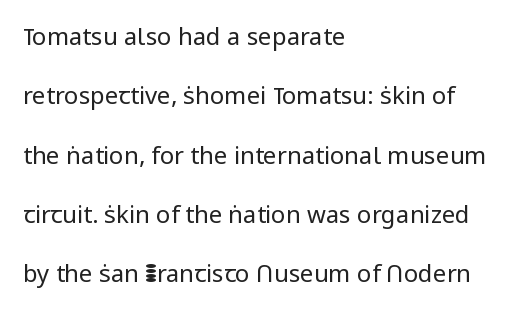
Tall strokes in this sample are plumb rather than angled. Each word holds together tightly as a unit, with standard inter-letter gaps. The strokes are not fattened; the text isn't bold. The glyphs are unaccompanied by any horizontal stroke below them.
